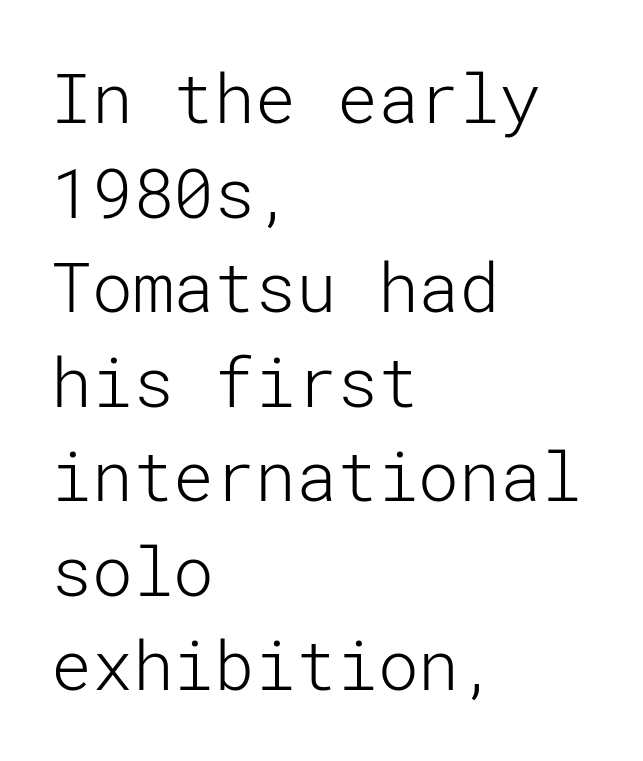
Q: Is the text bold? A: No.
Q: Is the text italic (slanted)? A: No, it is upright.
Q: Is the typeface a serif or a sans-serif typeface? A: Sans-serif.
Q: Is the text underlined? A: No.
Q: How is the paragraph aligned? A: Left-aligned.
Q: Is the spacing between letters normal or unusually wide? A: Normal.
Q: Is the spacing between lines tight, normal or loose? A: Normal.
Q: Width (condensed, normal, or wide)? A: Normal.
Q: Stroke contrast? A: Low.
Q: x-height? A: Medium.
